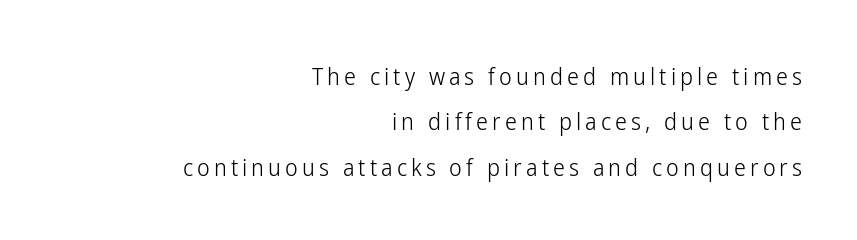
{"italic": "no", "bold": "no", "underline": "no", "align": "right", "line_spacing_ratio": 1.89, "glyph_px": 24}
